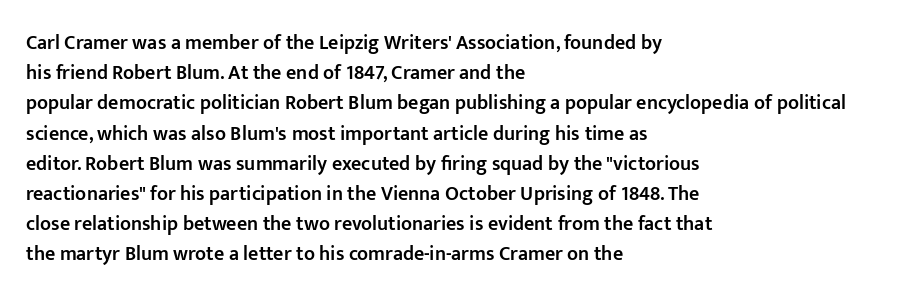
{"italic": "no", "bold": "semi", "underline": "no", "align": "left", "line_spacing": "normal", "line_spacing_ratio": 1.51, "letter_spacing": "normal", "letter_spacing_em": 0.0, "glyph_px": 20}
